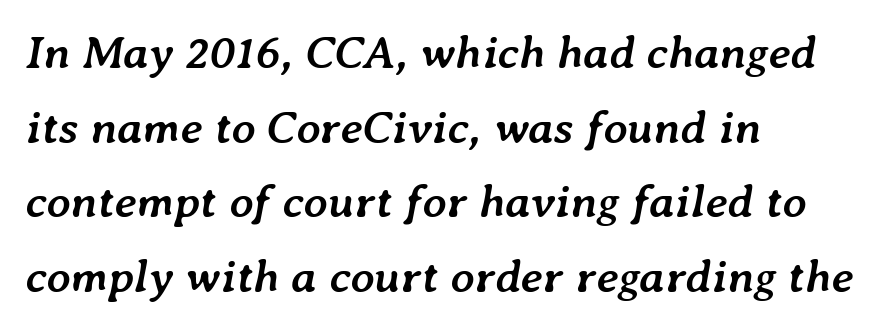
{"italic": "yes", "lean": "right", "slant_degrees": 7, "bold": "yes", "weight": "semibold", "width": "normal", "stroke_contrast": "low", "x_height": "medium", "monospaced": "no", "underline": "no", "align": "left", "line_spacing": "normal", "line_spacing_ratio": 1.59, "letter_spacing": "normal", "letter_spacing_em": 0.0, "glyph_px": 47}
